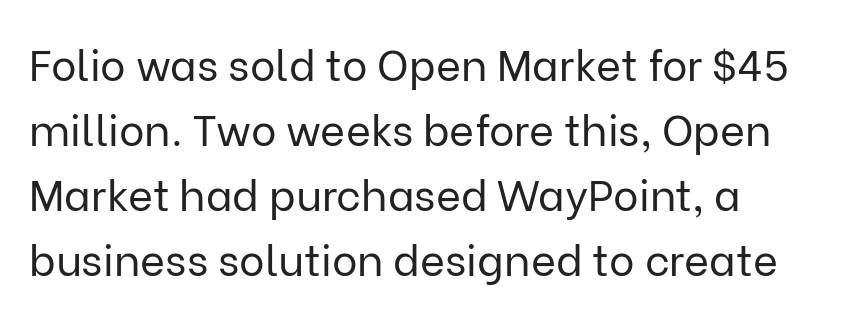
Q: Is the text bold? A: No.
Q: Is the text italic (slanted)? A: No, it is upright.
Q: Is the typeface a serif or a sans-serif typeface? A: Sans-serif.
Q: Is the text underlined? A: No.
Q: Is the spacing between letters normal or unusually wide? A: Normal.
Q: Is the spacing between lines tight, normal or loose? A: Normal.
Q: Width (condensed, normal, or wide)? A: Normal.
Q: Stroke contrast? A: Low.
Q: x-height? A: Medium.
Q: Monospaced? A: No.
